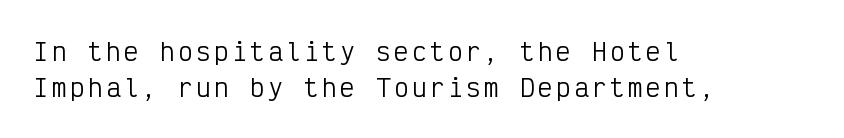
The letters look calm and open, with moderate or lighter stems. Plain, unruled lines of type. The setting favours the left margin, as ordinary paragraphs usually do. Rendered with straight, roman letterforms. Honestly, the row spacing looks completely unremarkable.
